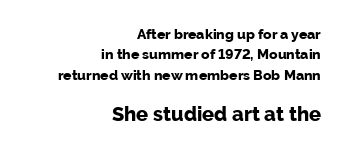
The typesetter chose a ragged-left arrangement here. Thick stems and heavy bowls — unmistakably bold. Tracking here is standard; glyphs follow each other at the usual distance. Honestly, the row spacing looks completely unremarkable.
